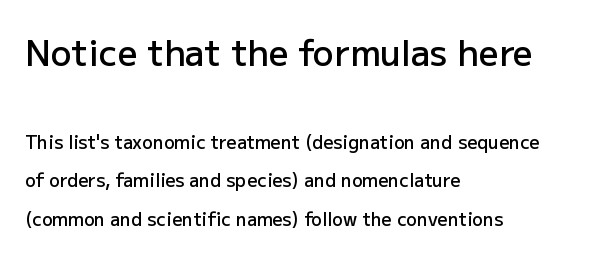
The image shows 35 px semibold sans-serif type, upright; set left-aligned, loose line spacing (2.14x), normal letter spacing, not underlined; the first (top) block is 1.94x larger; low stroke contrast and a medium x-height.
